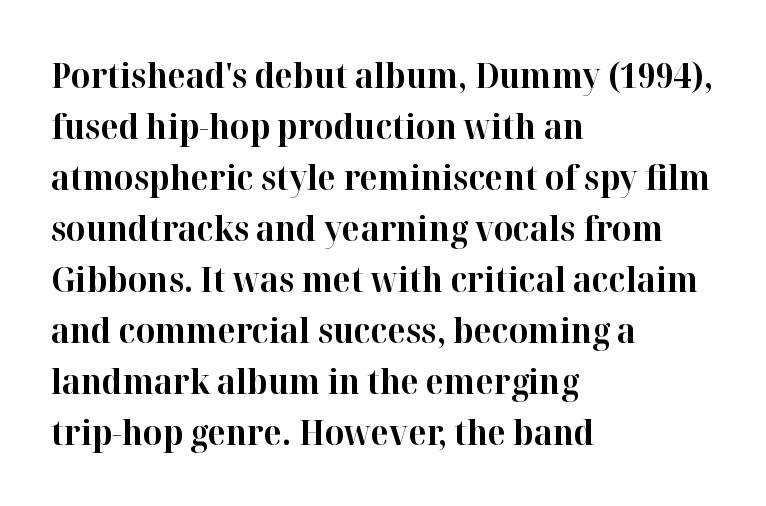
Does the type have serifs? Yes, each stem ends in a small foot. In terms of posture, this sample is upright. Pretty heavy lettering here — definitely bold. The foot of each line stays bare and open.
